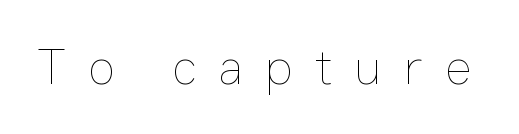
{"italic": "no", "bold": "no", "weight": "thin", "width": "normal", "stroke_contrast": "low", "x_height": "medium", "monospaced": "no", "underline": "no", "letter_spacing": "wide", "letter_spacing_em": 0.44, "glyph_px": 50}
